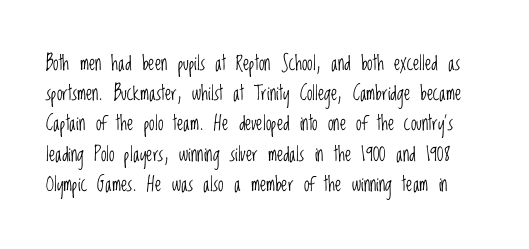
Q: Is the text bold? A: No.
Q: Is the text italic (slanted)? A: No, it is upright.
Q: Is the text underlined? A: No.
Q: Is the spacing between letters normal or unusually wide? A: Normal.
Q: Is the spacing between lines tight, normal or loose? A: Normal.
